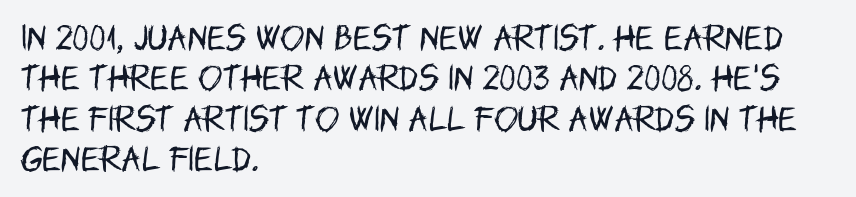
The image shows 29 px regular-weight, condensed sans-serif type, upright; set left-aligned, normal line spacing (1.39x), normal letter spacing, not underlined; low stroke contrast and a large x-height.
